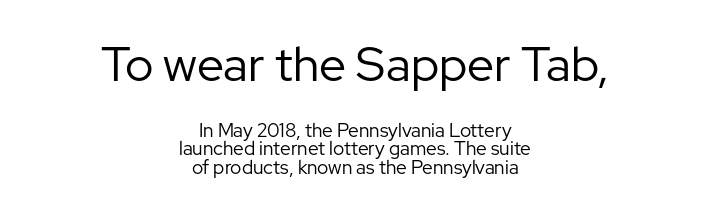
Q: Is the text bold? A: No.
Q: Is the text italic (slanted)? A: No, it is upright.
Q: Is the typeface a serif or a sans-serif typeface? A: Sans-serif.
Q: Is the text underlined? A: No.
Q: How is the paragraph aligned? A: Centered.
Q: Is the spacing between letters normal or unusually wide? A: Normal.
Q: Is the spacing between lines tight, normal or loose? A: Tight.
Q: Which block of text is set in a larger size, the first (top) or the second (bottom)? A: The first (top) one.
Q: Width (condensed, normal, or wide)? A: Normal.
Q: Stroke contrast? A: Low.
Q: x-height? A: Medium.
Q: Monospaced? A: No.
